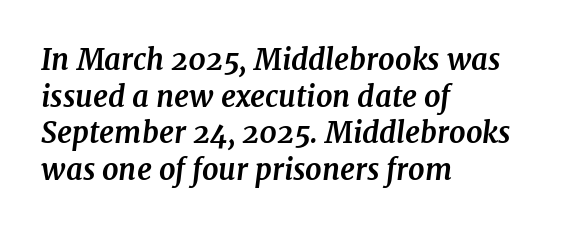
{"serif": "yes", "italic": "yes", "lean": "right", "slant_degrees": 7, "bold": "yes", "weight": "bold", "width": "normal", "stroke_contrast": "medium", "x_height": "medium", "monospaced": "no", "underline": "no", "align": "left", "line_spacing": "normal", "line_spacing_ratio": 1.26, "letter_spacing": "normal", "letter_spacing_em": 0.0, "glyph_px": 29}
